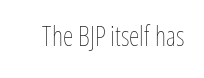
Q: Is the text bold? A: No.
Q: Is the text italic (slanted)? A: No, it is upright.
Q: Is the text underlined? A: No.
Q: Is the spacing between letters normal or unusually wide? A: Normal.
